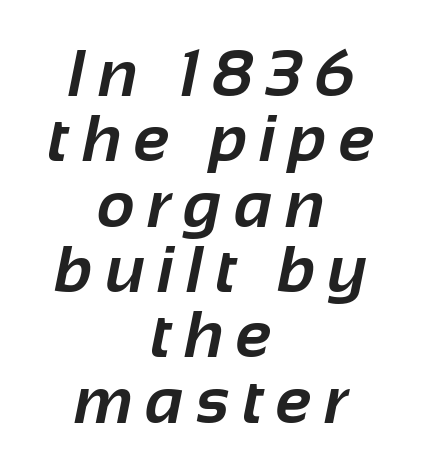
Q: Is the text bold? A: Yes.
Q: Is the typeface a serif or a sans-serif typeface? A: Sans-serif.
Q: Is the text underlined? A: No.
Q: How is the paragraph aligned? A: Centered.
Q: Is the spacing between lines tight, normal or loose? A: Tight.
Q: Width (condensed, normal, or wide)? A: Normal.
Q: Stroke contrast? A: Low.
Q: x-height? A: Medium.
Q: Monospaced? A: No.
